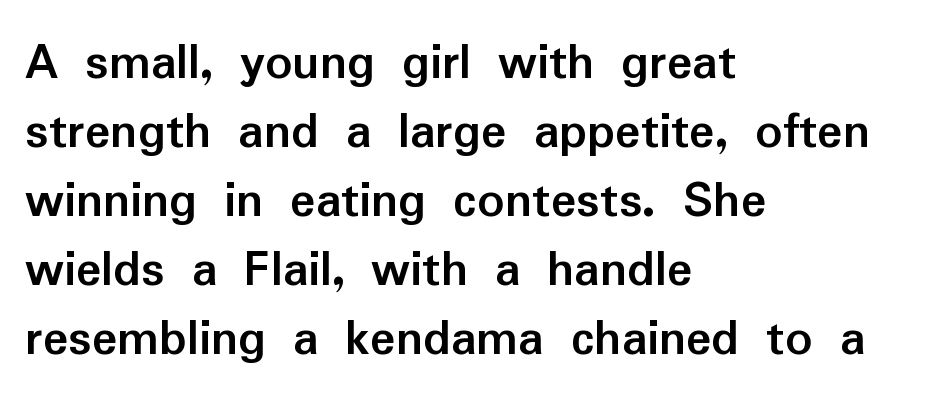
Q: Is the text bold? A: Yes.
Q: Is the text italic (slanted)? A: No, it is upright.
Q: Is the typeface a serif or a sans-serif typeface? A: Sans-serif.
Q: Is the text underlined? A: No.
Q: How is the paragraph aligned? A: Left-aligned.
Q: Is the spacing between letters normal or unusually wide? A: Normal.
Q: Is the spacing between lines tight, normal or loose? A: Normal.
Q: Width (condensed, normal, or wide)? A: Normal.
Q: Stroke contrast? A: Low.
Q: x-height? A: Medium.
Q: Monospaced? A: No.
